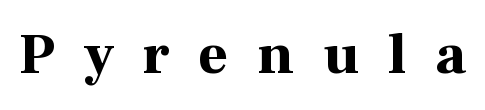
The image shows 58 px bold serif type, upright; set unusually wide letter spacing (+0.5 em), not underlined; high stroke contrast and a medium x-height.
